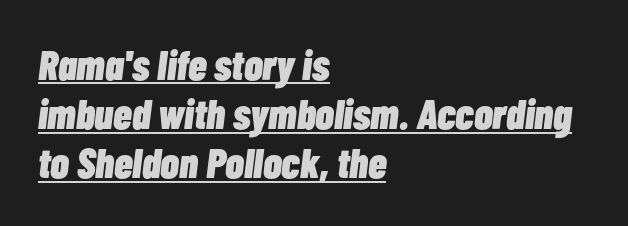
The image shows 42 px heavy, condensed type, italic (leaning right); set left-aligned, line spacing 1.17x, normal letter spacing, underlined; low stroke contrast and a medium x-height.
